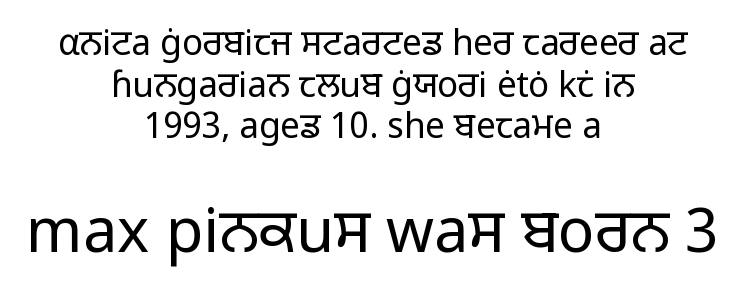
The specimen reads as upright at a glance. No extra ink here — the face is not bold. Clear beneath every line of the passage. Note: no serifs on the glyphs. Character widths vary here, with narrow letters taking less room than wide ones.
